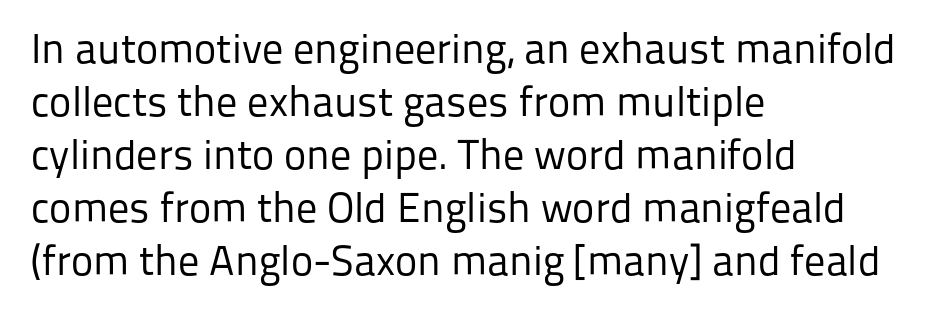
{"serif": "no", "italic": "no", "bold": "no", "weight": "regular", "width": "normal", "stroke_contrast": "low", "x_height": "medium", "monospaced": "no", "underline": "no", "align": "left", "line_spacing": "normal", "line_spacing_ratio": 1.26, "letter_spacing": "normal", "letter_spacing_em": 0.0, "glyph_px": 42}
